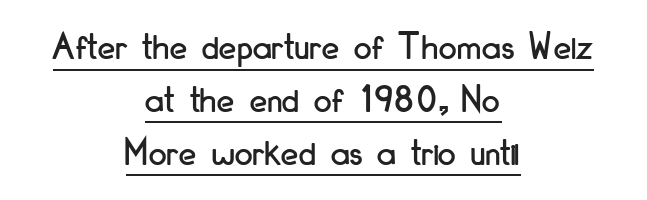
{"serif": "no", "italic": "no", "width": "condensed", "stroke_contrast": "low", "x_height": "small", "monospaced": "no", "underline": "yes", "align": "center", "line_spacing": "normal", "line_spacing_ratio": 1.32, "letter_spacing": "normal", "letter_spacing_em": 0.0, "glyph_px": 40}
